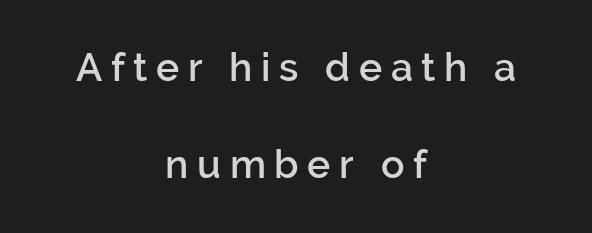
{"serif": "no", "italic": "no", "bold": "semi", "weight": "semibold", "width": "normal", "stroke_contrast": "low", "x_height": "medium", "monospaced": "no", "underline": "no", "align": "center", "line_spacing": "loose", "line_spacing_ratio": 2.49, "letter_spacing": "wide", "letter_spacing_em": 0.22, "glyph_px": 39}
